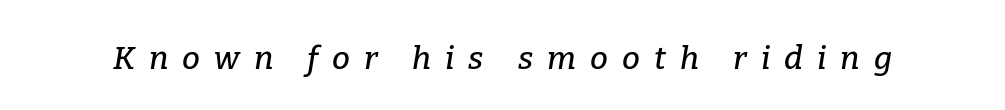
The image shows 32 px serif type, italic (leaning right); set unusually wide letter spacing (+0.44 em), not underlined; low stroke contrast and a medium x-height.
